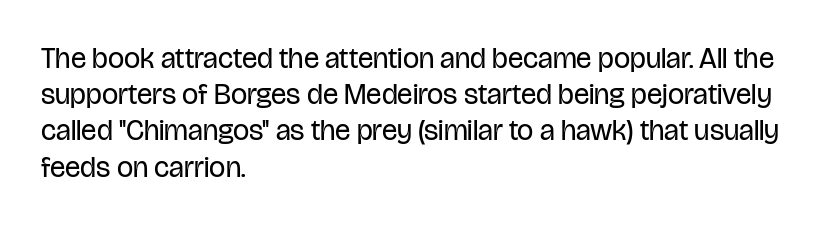
{"serif": "no", "italic": "no", "bold": "no", "weight": "regular", "width": "condensed", "stroke_contrast": "low", "x_height": "large", "monospaced": "no", "underline": "no", "align": "left", "line_spacing": "normal", "line_spacing_ratio": 1.25, "letter_spacing": "normal", "letter_spacing_em": 0.0, "glyph_px": 29}
